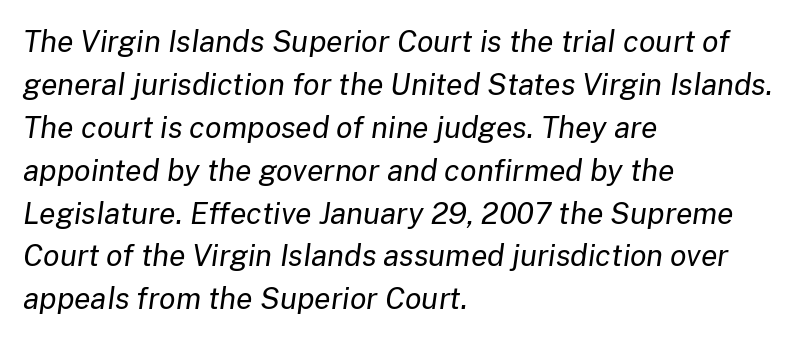
Q: Is the text bold? A: No.
Q: Is the text italic (slanted)? A: Yes, it leans right by about 8 degrees.
Q: Is the text underlined? A: No.
Q: How is the paragraph aligned? A: Left-aligned.
Q: Is the spacing between letters normal or unusually wide? A: Normal.
Q: Is the spacing between lines tight, normal or loose? A: Normal.
Q: Width (condensed, normal, or wide)? A: Normal.
Q: Stroke contrast? A: Low.
Q: x-height? A: Medium.
Q: Monospaced? A: No.
